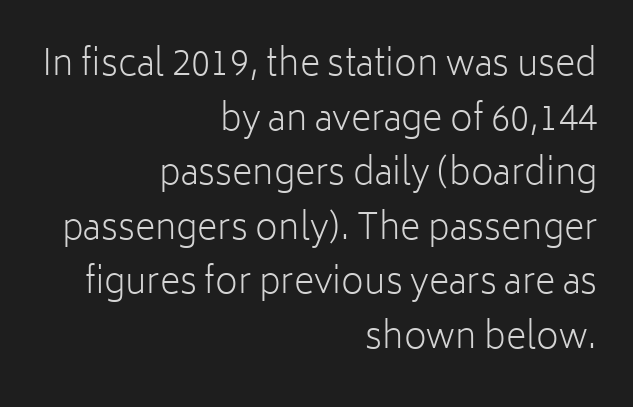
{"serif": "no", "italic": "no", "bold": "no", "weight": "light", "width": "normal", "stroke_contrast": "low", "x_height": "medium", "monospaced": "no", "underline": "no", "align": "right", "line_spacing": "normal", "line_spacing_ratio": 1.56, "letter_spacing": "normal", "letter_spacing_em": 0.0, "glyph_px": 35}
